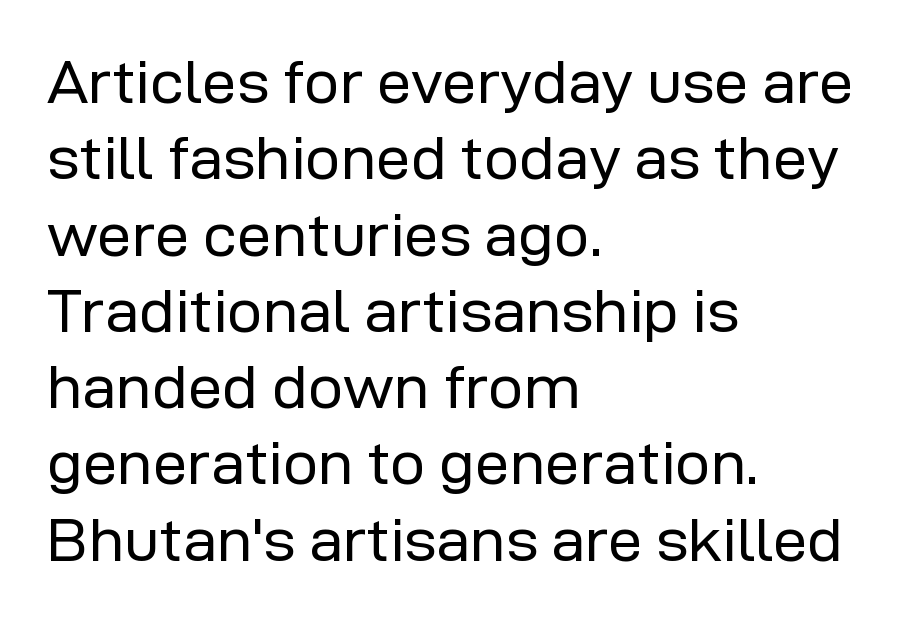
{"serif": "no", "italic": "no", "bold": "no", "weight": "regular", "width": "normal", "stroke_contrast": "low", "x_height": "medium", "monospaced": "no", "underline": "no", "align": "left", "line_spacing_ratio": 1.23, "letter_spacing": "normal", "letter_spacing_em": 0.0, "glyph_px": 62}
